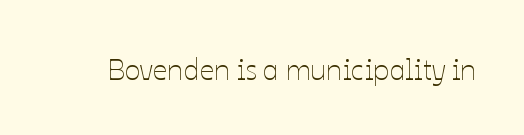
Note the varied advance widths — an 'i' is clearly narrower than an 'm'. Each stroke keeps to a modest, everyday thickness or less. The passage shown is not underscored anywhere. When letters stand straight like this, we call the style roman or upright. Letter spacing: default.
